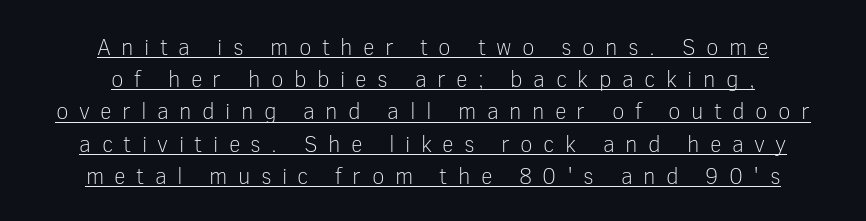
Caption: expanded tracking, letters set apart. Summary of vertical rhythm: regular, with standard interline spacing. The specimen reads as upright at a glance. Check the space under the baseline: a stroke is drawn there. This sample is center-justified, so both line endings float freely.
